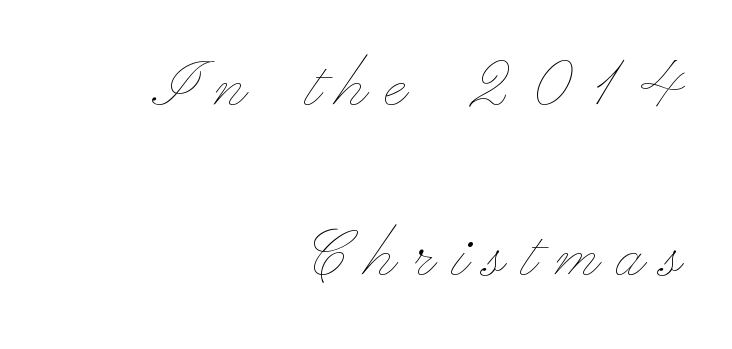
The image shows 80 px thin, wide type; set right-aligned, loose line spacing (2.12x), unusually wide letter spacing (+0.23 em), not underlined; low stroke contrast and a small x-height.
